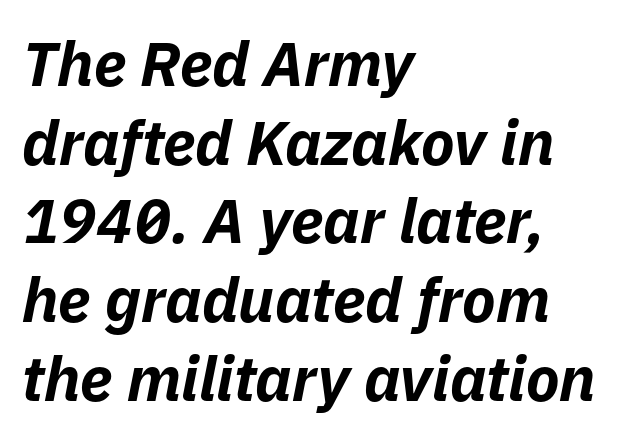
Q: Is the text bold? A: Yes.
Q: Is the text italic (slanted)? A: Yes, it leans right by about 11 degrees.
Q: Is the text underlined? A: No.
Q: How is the paragraph aligned? A: Left-aligned.
Q: Is the spacing between letters normal or unusually wide? A: Normal.
Q: Is the spacing between lines tight, normal or loose? A: Normal.
Q: Width (condensed, normal, or wide)? A: Normal.
Q: Stroke contrast? A: Low.
Q: x-height? A: Medium.
Q: Monospaced? A: No.
